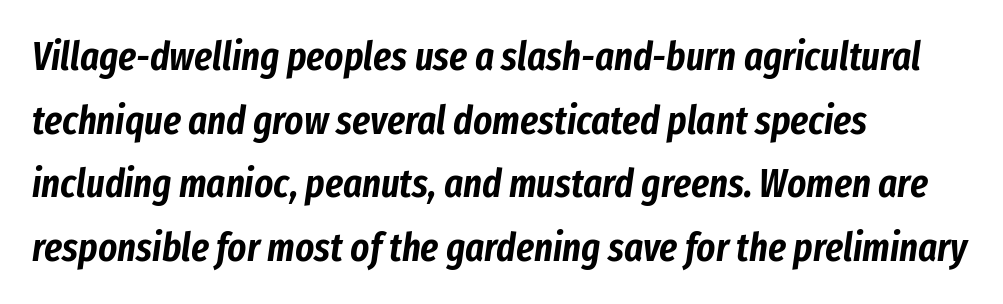
The image shows 40 px condensed type, italic (leaning right); set left-aligned, normal line spacing (1.59x), normal letter spacing, not underlined; low stroke contrast and a medium x-height.
